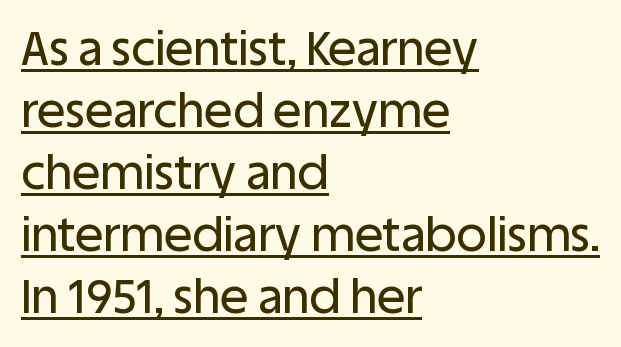
The image shows 47 px sans-serif type, upright; set left-aligned, normal line spacing (1.32x), normal letter spacing, underlined; low stroke contrast and a large x-height.
